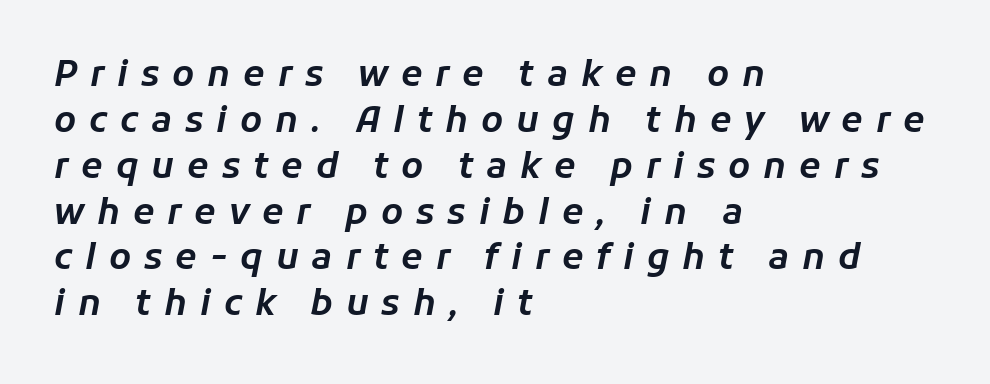
The image shows 35 px text type, italic (leaning right); set left-aligned, normal line spacing (1.31x), unusually wide letter spacing (+0.37 em), not underlined; low stroke contrast and a medium x-height.
